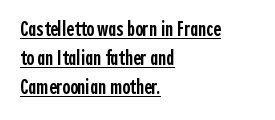
Q: Is the text bold? A: Semi-bold.
Q: Is the text italic (slanted)? A: No, it is upright.
Q: Is the text underlined? A: Yes.
Q: How is the paragraph aligned? A: Left-aligned.
Q: Is the spacing between letters normal or unusually wide? A: Normal.
Q: Is the spacing between lines tight, normal or loose? A: Normal.
